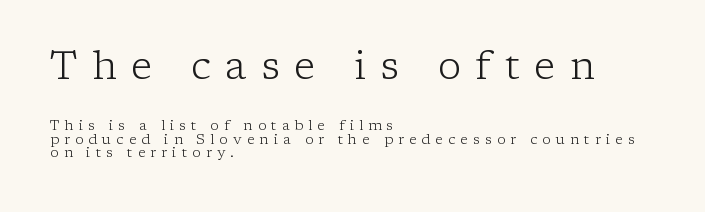
Q: Is the text bold? A: No.
Q: Is the text italic (slanted)? A: No, it is upright.
Q: Is the typeface a serif or a sans-serif typeface? A: Serif.
Q: Is the text underlined? A: No.
Q: How is the paragraph aligned? A: Left-aligned.
Q: Is the spacing between letters normal or unusually wide? A: Unusually wide.
Q: Is the spacing between lines tight, normal or loose? A: Tight.
Q: Which block of text is set in a larger size, the first (top) or the second (bottom)? A: The first (top) one.
Q: Width (condensed, normal, or wide)? A: Normal.
Q: Stroke contrast? A: Low.
Q: x-height? A: Medium.
Q: Monospaced? A: No.
